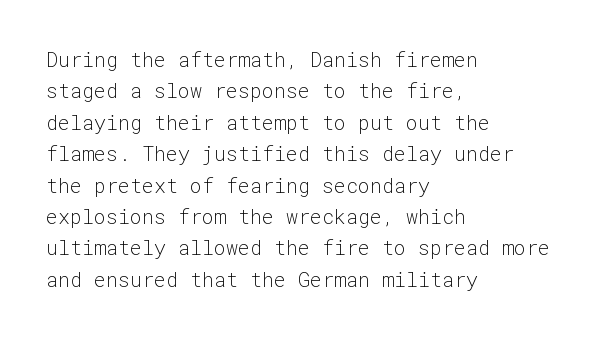
{"italic": "no", "bold": "no", "underline": "no", "align": "left", "line_spacing": "normal", "line_spacing_ratio": 1.57, "letter_spacing": "normal", "letter_spacing_em": 0.0, "glyph_px": 20}
